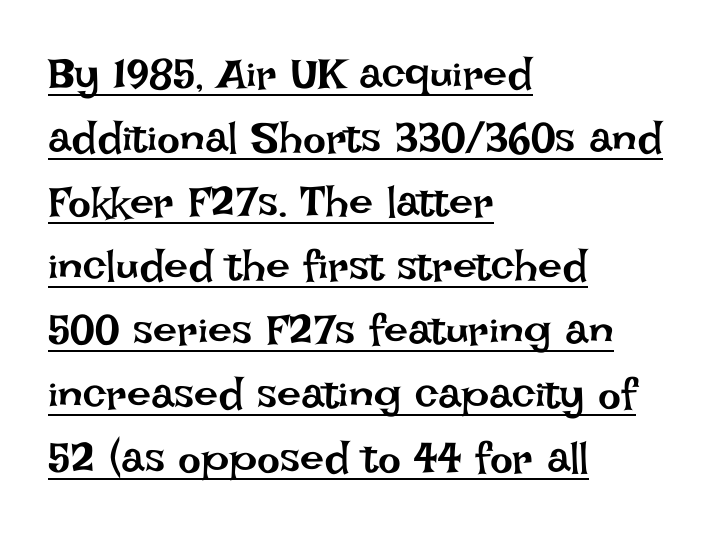
Students, observe: this is what conventionally led text looks like. Stroke mass is kept to a normal reading level or below. Character widths vary here, with narrow letters taking less room than wide ones. How are the letters spaced? Ordinarily, with no added tracking. Visually the block forms a straight wall on the left and a jagged coastline on the right.
